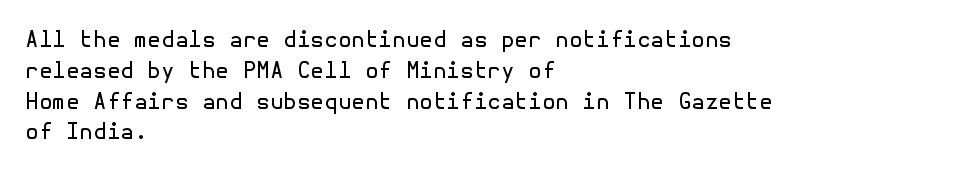
{"italic": "no", "bold": "no", "underline": "no", "align": "left", "line_spacing": "normal", "line_spacing_ratio": 1.4, "letter_spacing": "normal", "letter_spacing_em": 0.0, "glyph_px": 22}
